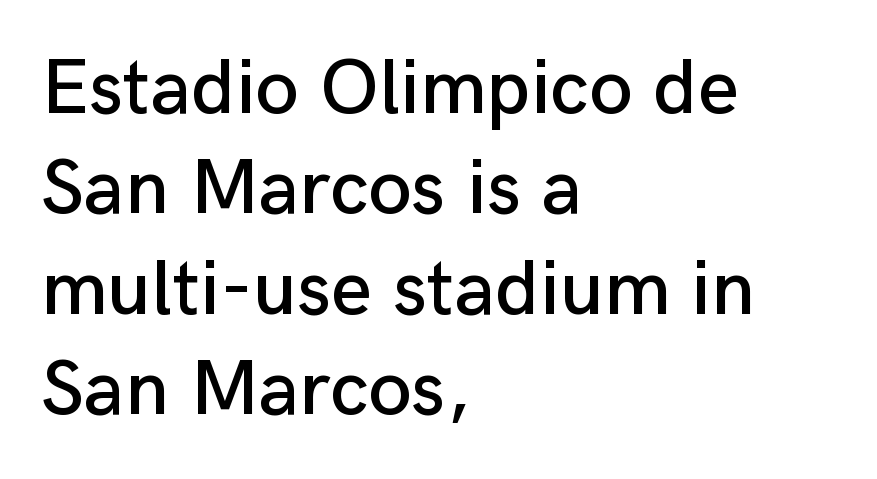
The image shows 79 px sans-serif type, upright; set left-aligned, normal line spacing (1.27x), normal letter spacing, not underlined; low stroke contrast and a medium x-height.
